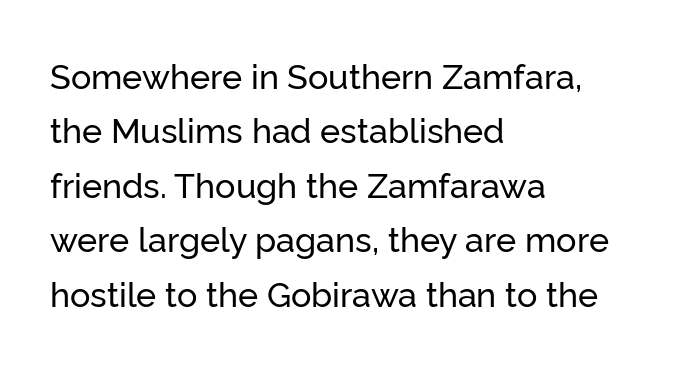
{"serif": "no", "italic": "no", "width": "normal", "stroke_contrast": "low", "x_height": "medium", "monospaced": "no", "underline": "no", "align": "left", "line_spacing": "normal", "line_spacing_ratio": 1.6, "letter_spacing": "normal", "letter_spacing_em": 0.0, "glyph_px": 34}
